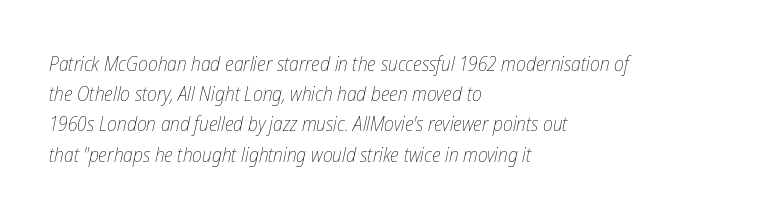
Has an underline been added? It has not. Stroke mass is kept to a normal reading level or below. Observe the lean: these are italic letterforms. Each word holds together tightly as a unit, with standard inter-letter gaps. The typesetter chose a ragged-right arrangement here. The rendering uses a moderate line-height, typical for paragraphs.
